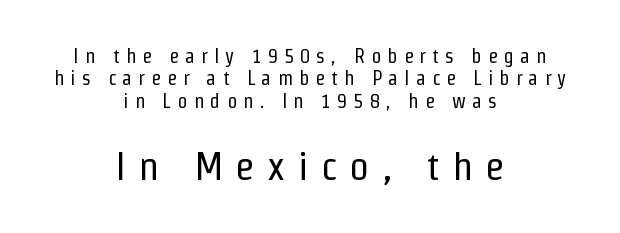
Q: Is the text bold? A: No.
Q: Is the text italic (slanted)? A: No, it is upright.
Q: Is the typeface a serif or a sans-serif typeface? A: Sans-serif.
Q: Is the text underlined? A: No.
Q: How is the paragraph aligned? A: Centered.
Q: Is the spacing between letters normal or unusually wide? A: Unusually wide.
Q: Is the spacing between lines tight, normal or loose? A: Tight.
Q: Which block of text is set in a larger size, the first (top) or the second (bottom)? A: The second (bottom) one.
Q: Width (condensed, normal, or wide)? A: Condensed.
Q: Stroke contrast? A: Low.
Q: x-height? A: Medium.
Q: Monospaced? A: No.
